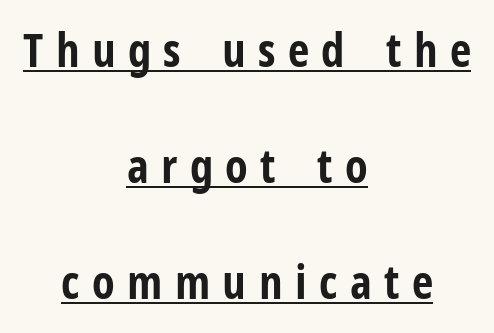
Is this a fixed-width face? No — the glyphs have proportional, varying widths. Notice how a bar underscores the lettering throughout. The designer dialed line spacing up above the default. Is this a sans? Yes — the strokes have no serifs. The text block is weighted toward neither margin, spreading evenly from the middle. Strokes here are thick enough to call this a true bold.
